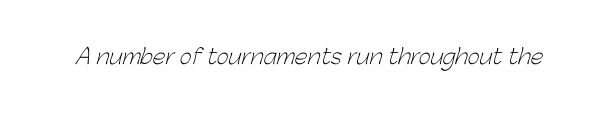
Q: Is the text bold? A: No.
Q: Is the text underlined? A: No.
Q: Is the spacing between letters normal or unusually wide? A: Normal.
